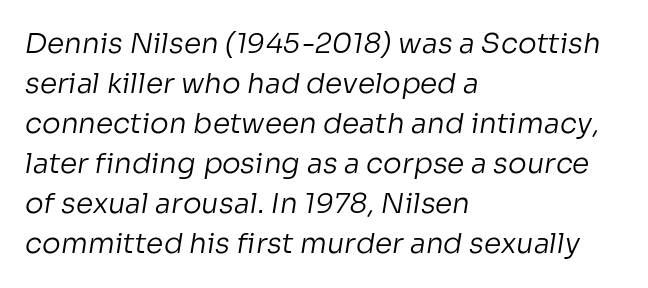
The image shows 28 px regular-weight sans-serif type; set left-aligned, normal line spacing (1.43x), normal letter spacing, not underlined; low stroke contrast and a medium x-height.
